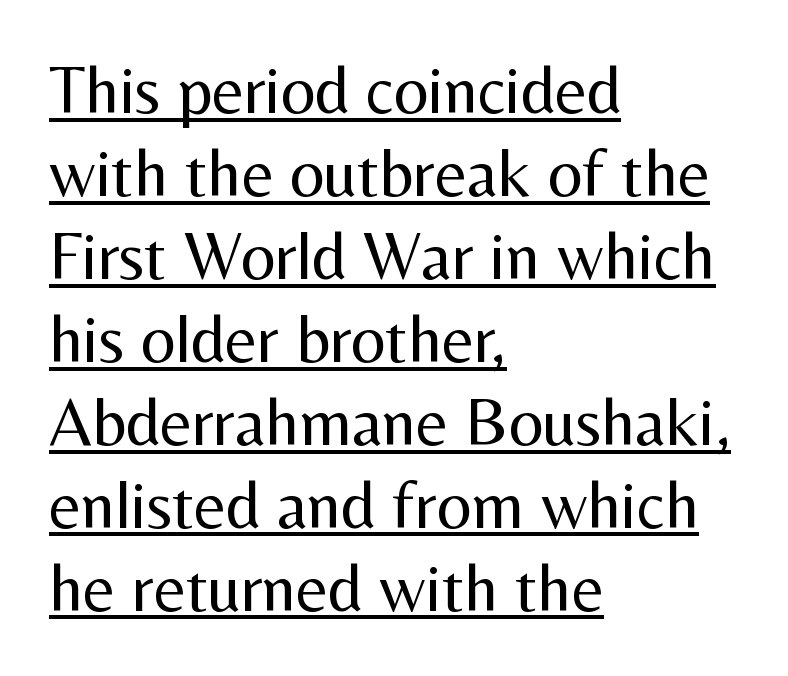
{"serif": "no", "italic": "no", "bold": "no", "weight": "regular", "width": "normal", "stroke_contrast": "medium", "x_height": "medium", "monospaced": "no", "underline": "yes", "align": "left", "line_spacing_ratio": 1.22, "letter_spacing": "normal", "letter_spacing_em": 0.0, "glyph_px": 68}
